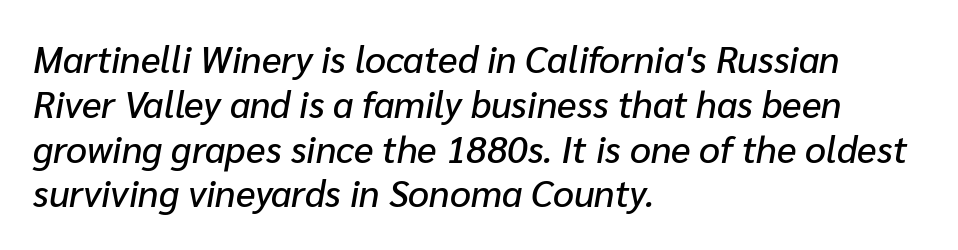
{"italic": "yes", "lean": "right", "slant_degrees": 10, "width": "normal", "stroke_contrast": "low", "x_height": "medium", "monospaced": "no", "underline": "no", "align": "left", "line_spacing_ratio": 1.21, "letter_spacing": "normal", "letter_spacing_em": 0.0, "glyph_px": 37}
